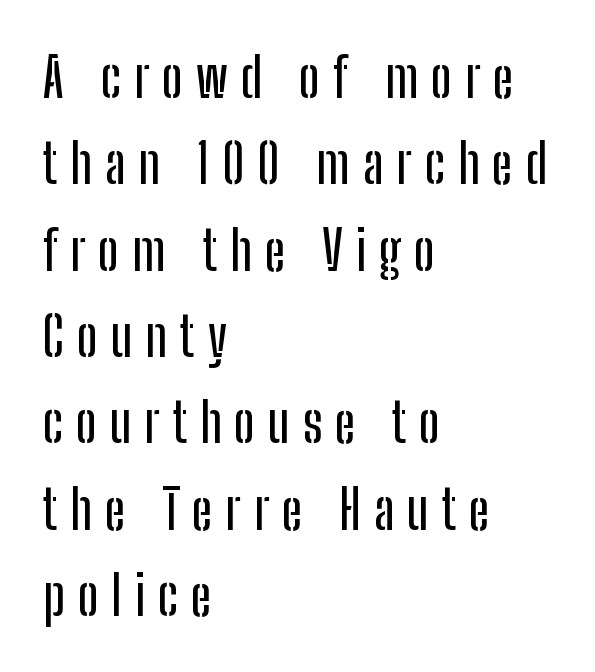
Proportional: the letters do not fall into vertical columns. Descender tails drop into unmarked territory. The characters display no serif detailing; their extremities are plain. The space between consecutive lines is moderate.
